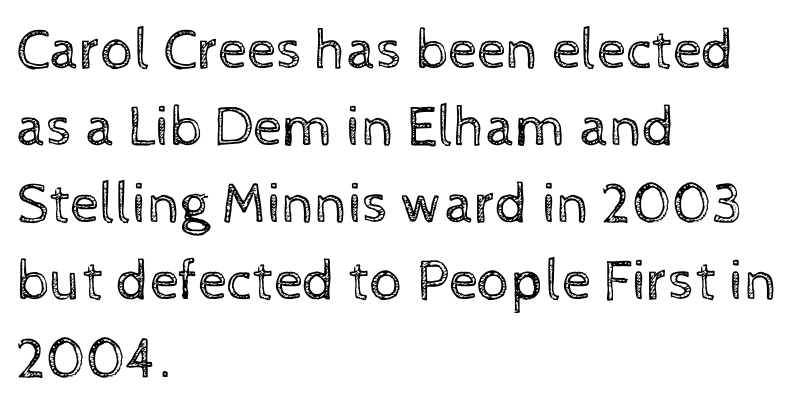
Q: Is the text bold? A: No.
Q: Is the text italic (slanted)? A: No, it is upright.
Q: Is the text underlined? A: No.
Q: How is the paragraph aligned? A: Left-aligned.
Q: Is the spacing between letters normal or unusually wide? A: Normal.
Q: Is the spacing between lines tight, normal or loose? A: Normal.
Q: Width (condensed, normal, or wide)? A: Normal.
Q: x-height? A: Medium.
Q: Monospaced? A: No.
